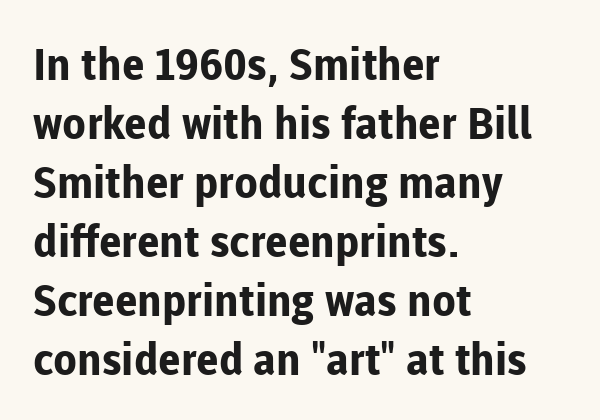
Q: Is the text bold? A: Yes.
Q: Is the text italic (slanted)? A: No, it is upright.
Q: Is the typeface a serif or a sans-serif typeface? A: Sans-serif.
Q: Is the text underlined? A: No.
Q: How is the paragraph aligned? A: Left-aligned.
Q: Is the spacing between letters normal or unusually wide? A: Normal.
Q: Is the spacing between lines tight, normal or loose? A: Normal.
Q: Width (condensed, normal, or wide)? A: Normal.
Q: Stroke contrast? A: Low.
Q: x-height? A: Medium.
Q: Monospaced? A: No.
